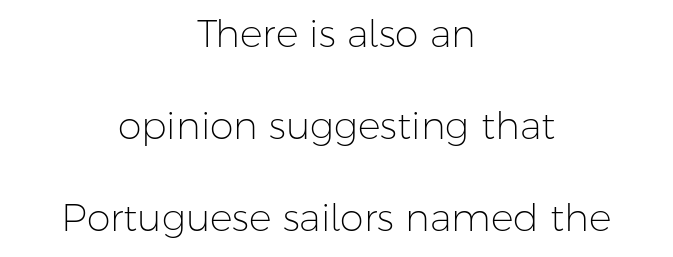
Q: Is the text bold? A: No.
Q: Is the text italic (slanted)? A: No, it is upright.
Q: Is the typeface a serif or a sans-serif typeface? A: Sans-serif.
Q: Is the text underlined? A: No.
Q: How is the paragraph aligned? A: Centered.
Q: Is the spacing between letters normal or unusually wide? A: Normal.
Q: Is the spacing between lines tight, normal or loose? A: Loose.
Q: Width (condensed, normal, or wide)? A: Normal.
Q: Stroke contrast? A: Low.
Q: x-height? A: Medium.
Q: Monospaced? A: No.
